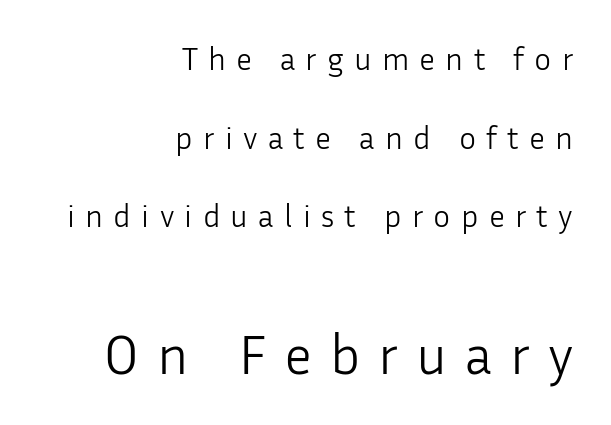
{"serif": "no", "italic": "no", "bold": "no", "weight": "light", "width": "normal", "stroke_contrast": "low", "x_height": "medium", "monospaced": "no", "underline": "no", "align": "right", "line_spacing": "loose", "line_spacing_ratio": 2.46, "letter_spacing": "wide", "letter_spacing_em": 0.32, "larger_block": "second", "size_ratio": 1.75, "glyph_px": 56}
